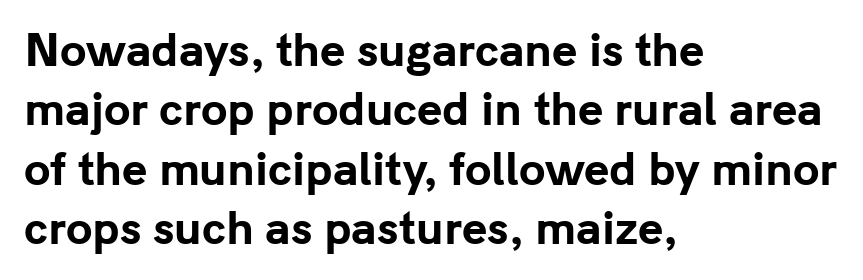
{"serif": "no", "italic": "no", "bold": "yes", "weight": "bold", "width": "normal", "stroke_contrast": "low", "x_height": "medium", "monospaced": "no", "underline": "no", "align": "left", "line_spacing": "normal", "line_spacing_ratio": 1.38, "letter_spacing": "normal", "letter_spacing_em": 0.0, "glyph_px": 43}
